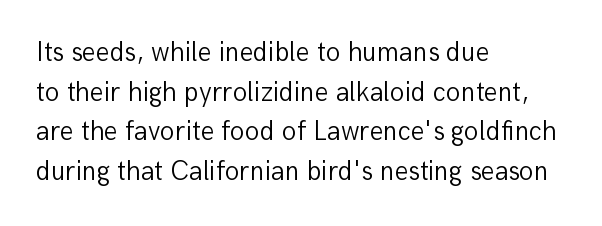
The image shows 27 px text type, upright; set left-aligned, normal line spacing (1.47x), normal letter spacing, not underlined.
